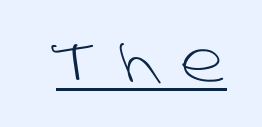
The image shows 55 px light sans-serif type; set unusually wide letter spacing (+0.39 em), underlined; low stroke contrast and a large x-height.
